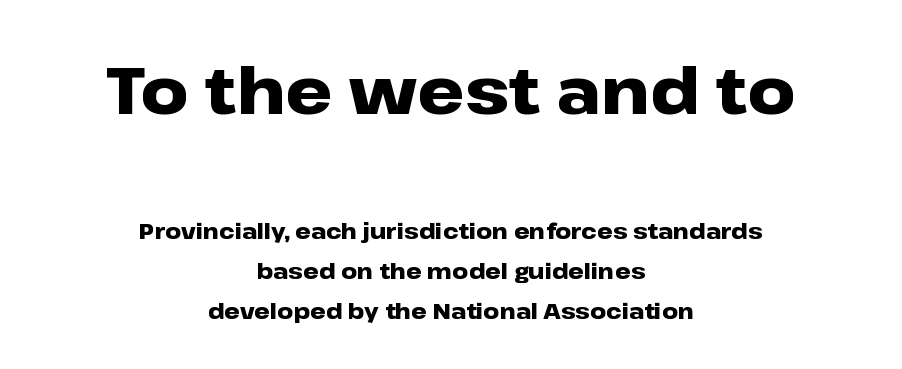
Larger block? The one above; the one below is distinctly smaller. The strip under each line holds only bare page. The rendering uses a bold face; every stroke is thick and dark. Examine the stroke ends and you'll find no serifs. These lines keep a tight, regular rhythm from letter to letter.
